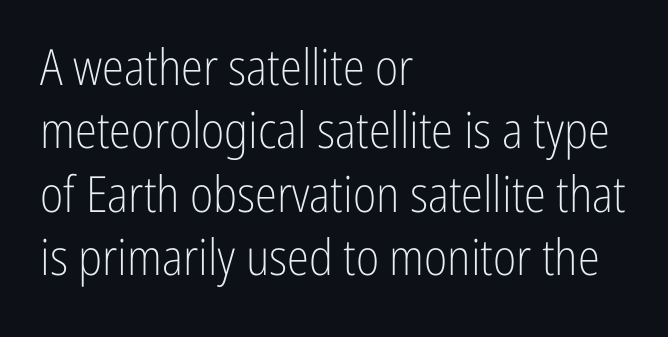
This sample is left-justified, so line endings fall wherever the words run out. A typesetter would label this face a sans. Compared with typical paragraphs, the rows here are spaced about the same. Rule under the text: the space is simply empty. Stems here are at most as thick as an everyday book face.
